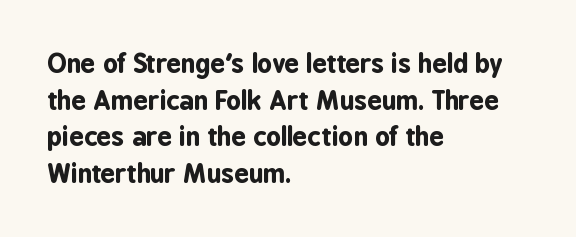
{"italic": "no", "bold": "yes", "underline": "no", "align": "left", "line_spacing": "normal", "line_spacing_ratio": 1.41, "letter_spacing": "normal", "letter_spacing_em": 0.0, "glyph_px": 26}
